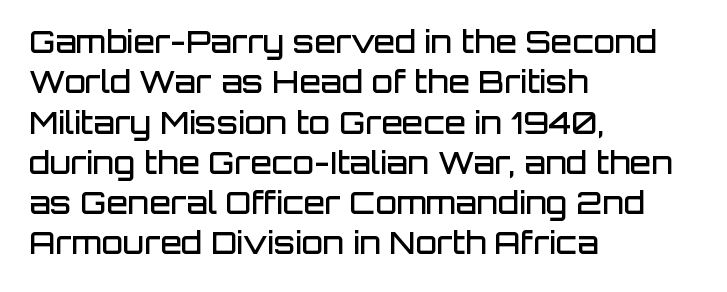
How would I describe the line gaps? Plain and ordinary. Posture: upright roman. This is moderately heavy type, rendered in semibold. Visually the block forms a straight wall on the left and a jagged coastline on the right.
